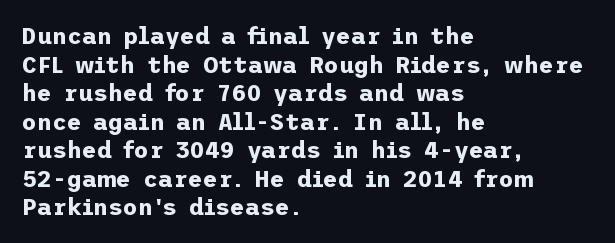
Q: Is the text bold? A: Yes.
Q: Is the text italic (slanted)? A: No, it is upright.
Q: Is the text underlined? A: No.
Q: How is the paragraph aligned? A: Left-aligned.
Q: Is the spacing between letters normal or unusually wide? A: Normal.
